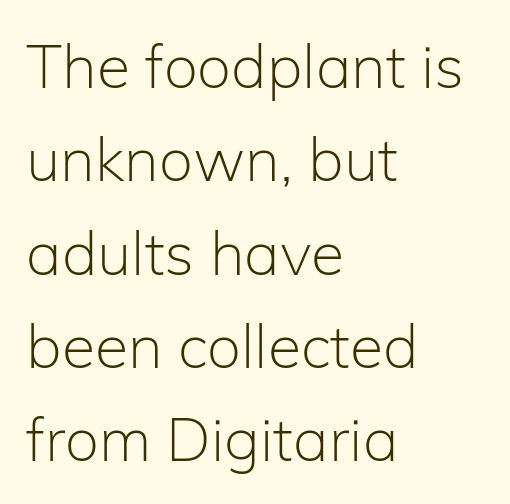
The face used here is proportionally spaced, like ordinary book or web type. The glyphs in this specimen are sans serif. Summary of weight: not heavy and not bold. Every row of glyphs begins at an identical x-position on the left. Leading: standard.
